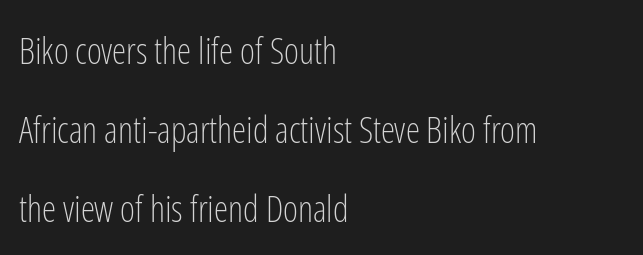
Looks like regular typesetting: each glyph gets only the width it needs. The rendering keeps characters at their native spacing. Line starts are locked; line ends wander. Descender tails drop into unmarked territory. The strokes are not fattened; the text isn't bold. The rendering shows plain stroke endings on the letterforms — a sans-serif design.
